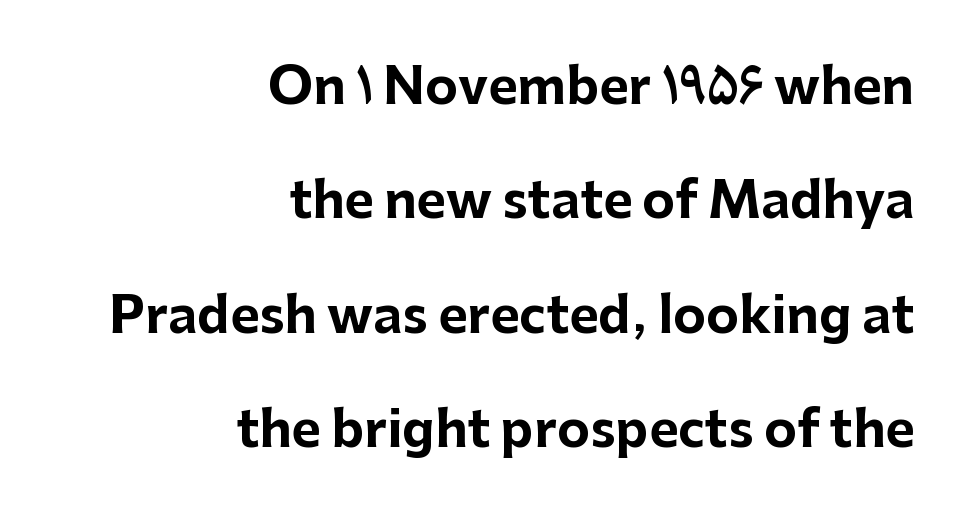
The image shows 50 px bold sans-serif type, upright; set right-aligned, loose line spacing (2.29x), normal letter spacing, not underlined; low stroke contrast and a medium x-height.
